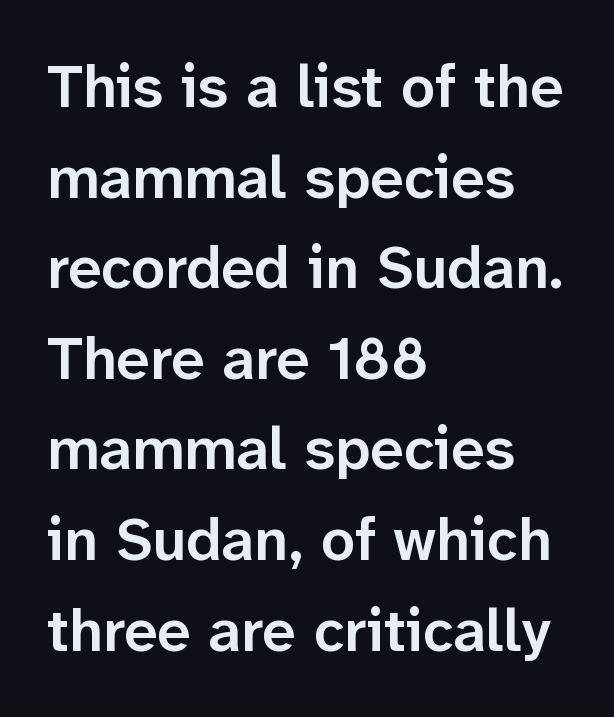
Q: Is the text bold? A: Semi-bold.
Q: Is the text italic (slanted)? A: No, it is upright.
Q: Is the typeface a serif or a sans-serif typeface? A: Sans-serif.
Q: Is the text underlined? A: No.
Q: How is the paragraph aligned? A: Left-aligned.
Q: Is the spacing between letters normal or unusually wide? A: Normal.
Q: Is the spacing between lines tight, normal or loose? A: Normal.
Q: Width (condensed, normal, or wide)? A: Normal.
Q: Stroke contrast? A: Low.
Q: x-height? A: Medium.
Q: Monospaced? A: No.
